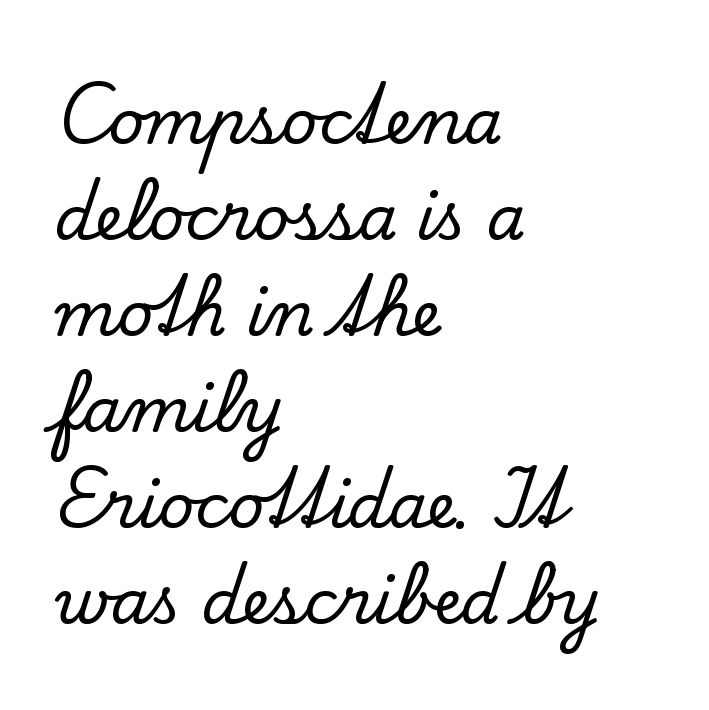
The image shows 62 px serif type; set left-aligned, normal line spacing (1.55x), normal letter spacing, not underlined; low stroke contrast and a small x-height.
